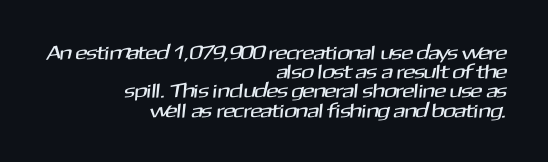
Q: Is the text underlined? A: No.
Q: How is the paragraph aligned? A: Right-aligned.
Q: Is the spacing between letters normal or unusually wide? A: Normal.
Q: Is the spacing between lines tight, normal or loose? A: Tight.
